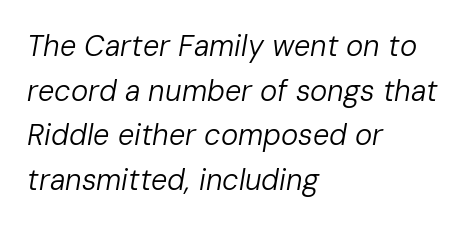
Q: Is the text bold? A: No.
Q: Is the text italic (slanted)? A: Yes, it leans right by about 10 degrees.
Q: Is the text underlined? A: No.
Q: How is the paragraph aligned? A: Left-aligned.
Q: Is the spacing between letters normal or unusually wide? A: Normal.
Q: Is the spacing between lines tight, normal or loose? A: Normal.
Q: Width (condensed, normal, or wide)? A: Normal.
Q: Stroke contrast? A: Low.
Q: x-height? A: Medium.
Q: Monospaced? A: No.
